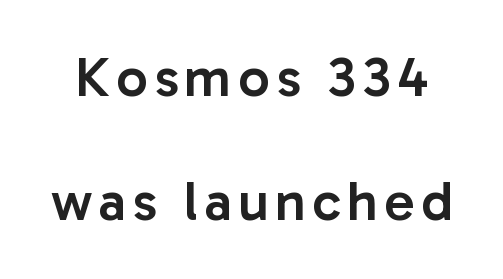
{"serif": "no", "italic": "no", "bold": "semi", "weight": "semibold", "width": "normal", "stroke_contrast": "low", "x_height": "medium", "monospaced": "no", "underline": "no", "line_spacing": "loose", "line_spacing_ratio": 2.22, "glyph_px": 56}
